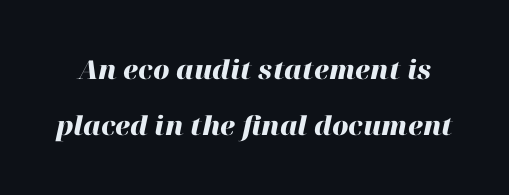
Q: Is the text bold? A: Yes.
Q: Is the text italic (slanted)? A: Yes, it leans right by about 12 degrees.
Q: Is the text underlined? A: No.
Q: Is the spacing between letters normal or unusually wide? A: Normal.
Q: Is the spacing between lines tight, normal or loose? A: Loose.
